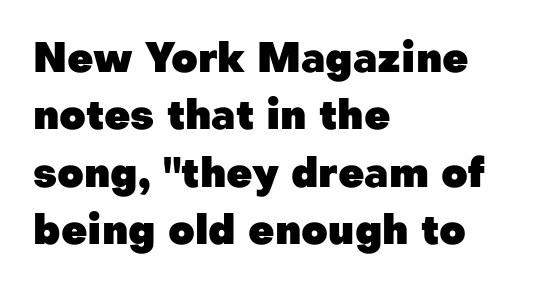
Q: Is the text bold? A: Yes.
Q: Is the text italic (slanted)? A: No, it is upright.
Q: Is the typeface a serif or a sans-serif typeface? A: Sans-serif.
Q: Is the text underlined? A: No.
Q: How is the paragraph aligned? A: Left-aligned.
Q: Is the spacing between letters normal or unusually wide? A: Normal.
Q: Is the spacing between lines tight, normal or loose? A: Normal.
Q: Width (condensed, normal, or wide)? A: Normal.
Q: Stroke contrast? A: Low.
Q: x-height? A: Medium.
Q: Monospaced? A: No.
